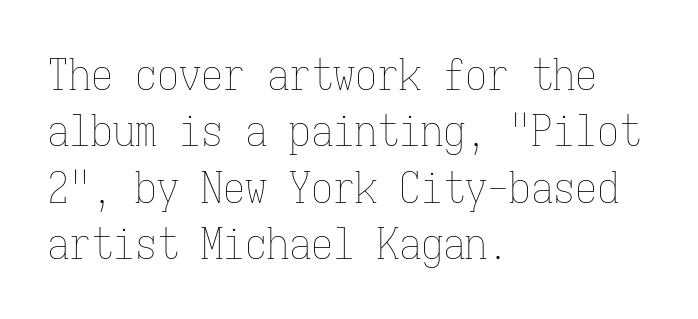
The image shows 44 px thin, condensed type, upright, monospaced; set left-aligned, normal line spacing (1.28x), normal letter spacing, not underlined; low stroke contrast and a medium x-height.
